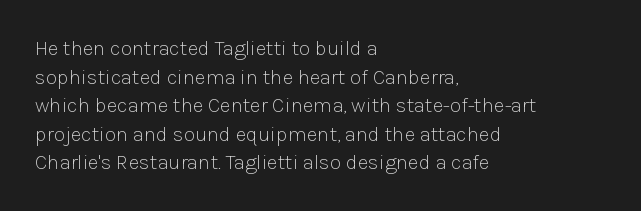
Q: Is the text bold? A: No.
Q: Is the text italic (slanted)? A: No, it is upright.
Q: Is the text underlined? A: No.
Q: How is the paragraph aligned? A: Left-aligned.
Q: Is the spacing between letters normal or unusually wide? A: Normal.
Q: Is the spacing between lines tight, normal or loose? A: Normal.
